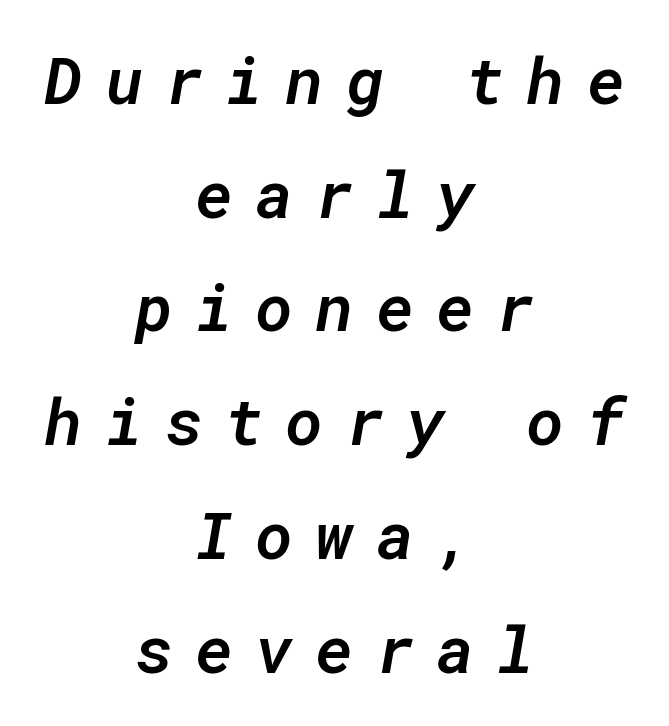
The image shows 65 px semibold type, italic (leaning right), monospaced; set centered, line spacing 1.75x, unusually wide letter spacing (+0.34 em), not underlined; low stroke contrast and a medium x-height.
